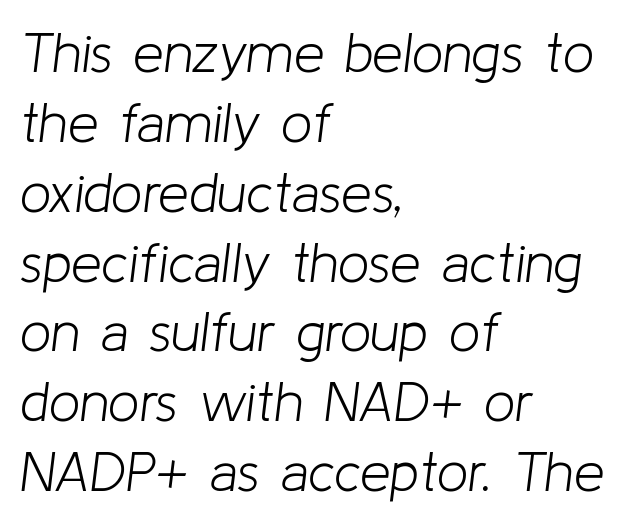
Q: Is the text bold? A: No.
Q: Is the text italic (slanted)? A: Yes, it leans right by about 8 degrees.
Q: Is the text underlined? A: No.
Q: How is the paragraph aligned? A: Left-aligned.
Q: Is the spacing between letters normal or unusually wide? A: Normal.
Q: Is the spacing between lines tight, normal or loose? A: Normal.
Q: Width (condensed, normal, or wide)? A: Normal.
Q: Stroke contrast? A: Low.
Q: x-height? A: Medium.
Q: Monospaced? A: No.
